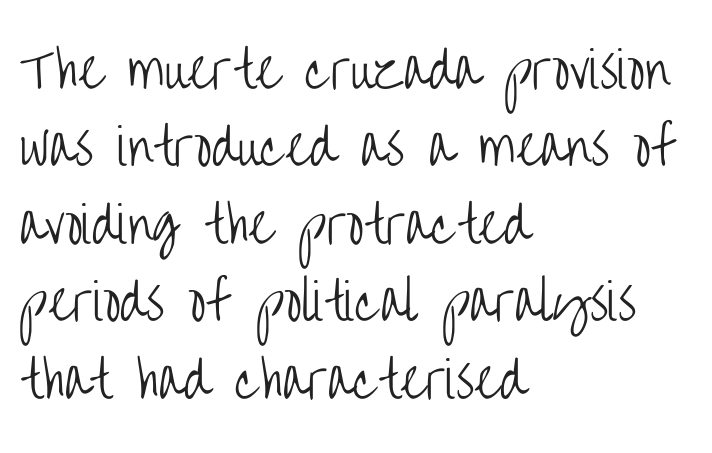
Q: Is the text bold? A: No.
Q: Is the text italic (slanted)? A: No, it is upright.
Q: Is the typeface a serif or a sans-serif typeface? A: Sans-serif.
Q: Is the text underlined? A: No.
Q: How is the paragraph aligned? A: Left-aligned.
Q: Is the spacing between letters normal or unusually wide? A: Normal.
Q: Is the spacing between lines tight, normal or loose? A: Normal.
Q: Width (condensed, normal, or wide)? A: Condensed.
Q: Stroke contrast? A: Low.
Q: x-height? A: Large.
Q: Monospaced? A: No.
